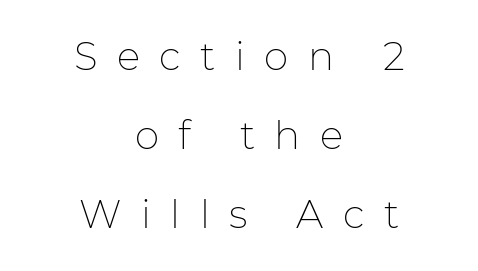
{"serif": "no", "italic": "no", "bold": "no", "weight": "thin", "width": "normal", "stroke_contrast": "low", "x_height": "medium", "monospaced": "no", "underline": "no", "align": "center", "line_spacing": "loose", "line_spacing_ratio": 2.03, "letter_spacing": "wide", "letter_spacing_em": 0.5, "glyph_px": 39}
